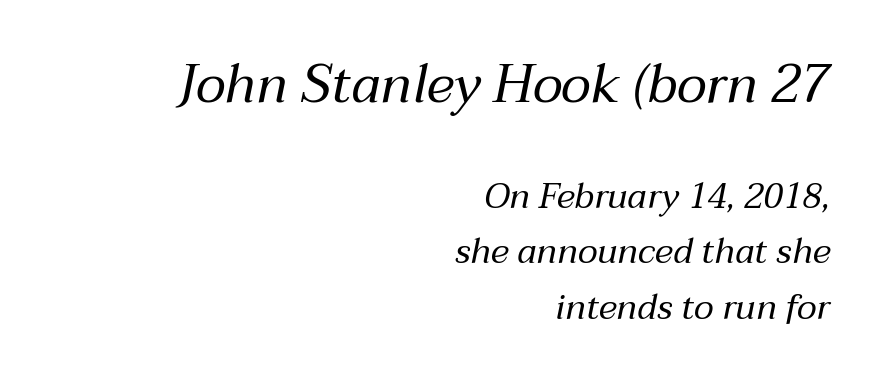
The image shows 53 px regular-weight type, italic (leaning right); set right-aligned, normal line spacing (1.59x), normal letter spacing, not underlined; the first (top) block is 1.51x larger; medium stroke contrast and a medium x-height.
